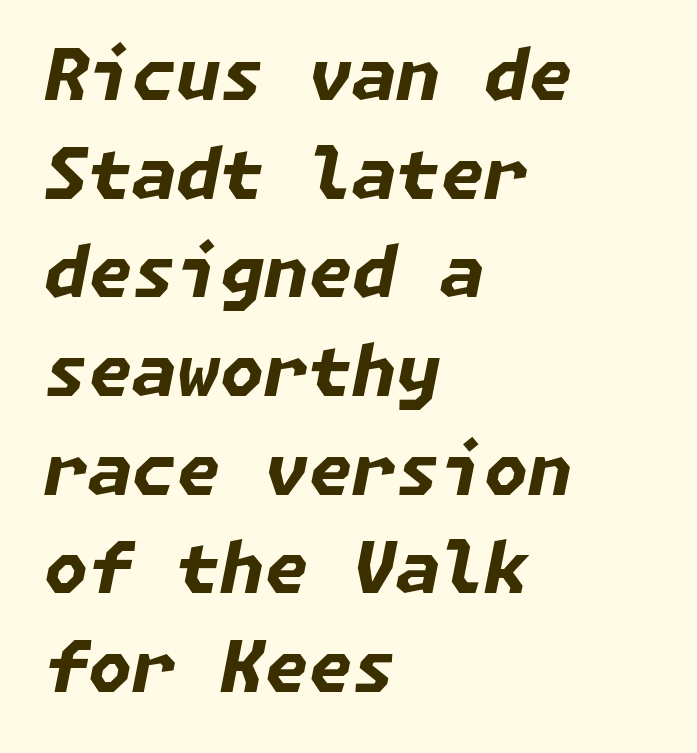
The lines are quadded left. Descender tails drop into unmarked territory. Students, observe: this is what conventionally led text looks like. The typesetting leans heavy: a genuine bold.
